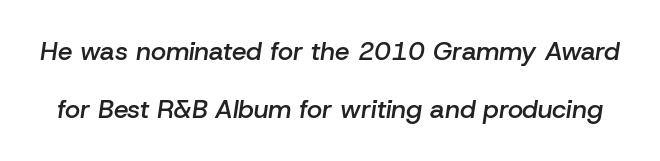
Q: Is the text bold? A: Semi-bold.
Q: Is the text italic (slanted)? A: Yes, it leans right by about 8 degrees.
Q: Is the text underlined? A: No.
Q: Is the spacing between letters normal or unusually wide? A: Normal.
Q: Is the spacing between lines tight, normal or loose? A: Loose.
